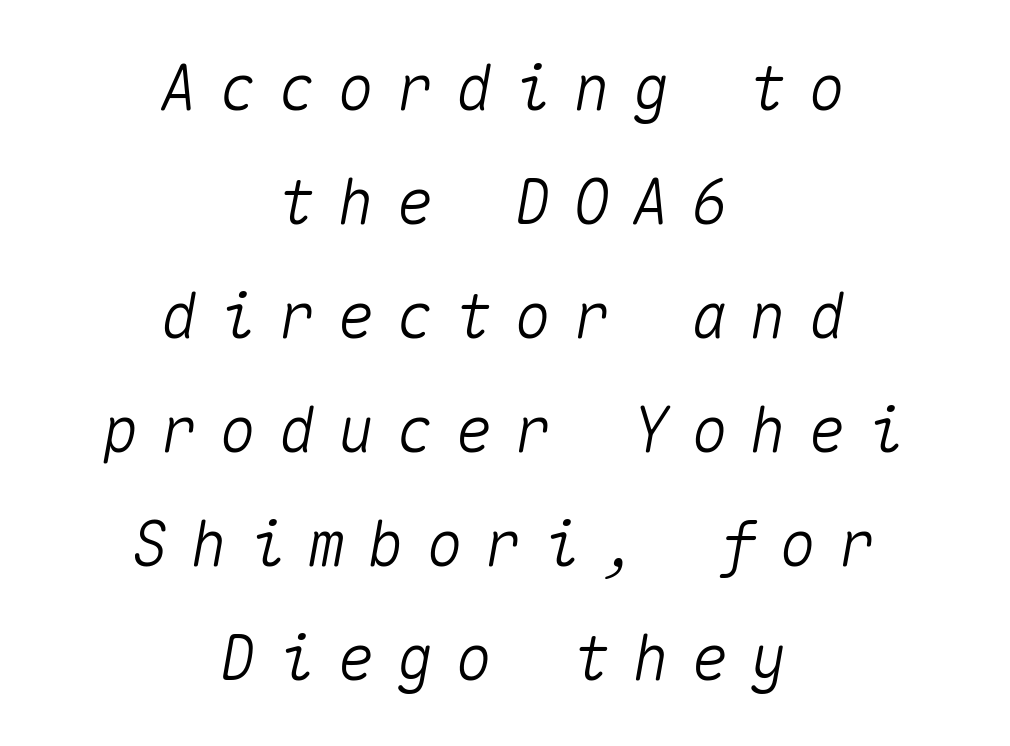
Q: Is the text italic (slanted)? A: Yes, it leans right by about 10 degrees.
Q: Is the text underlined? A: No.
Q: How is the paragraph aligned? A: Centered.
Q: Is the spacing between letters normal or unusually wide? A: Unusually wide.
Q: Width (condensed, normal, or wide)? A: Normal.
Q: Stroke contrast? A: Medium.
Q: x-height? A: Medium.
Q: Monospaced? A: Yes.
